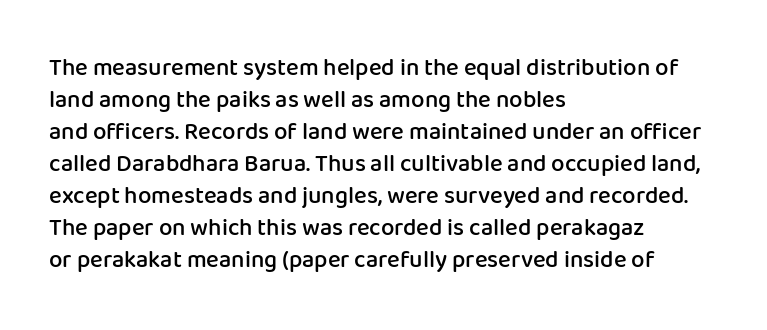
{"italic": "no", "bold": "semi", "underline": "no", "align": "left", "line_spacing": "normal", "line_spacing_ratio": 1.33, "letter_spacing": "normal", "letter_spacing_em": 0.0, "glyph_px": 24}
